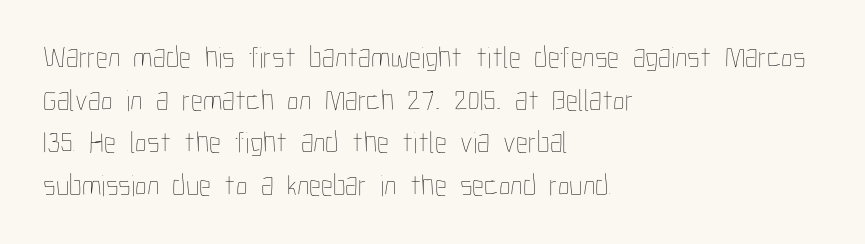
This is the regular roman posture of the typeface. Horizontal bands of white between lines are of average thickness. The text block is weighted toward the left margin, trailing off unevenly rightward. A typesetter would call this proportional, since set widths differ per character. Just letters on the line, the space beneath them empty. No extra tracking has been applied to these lines.
